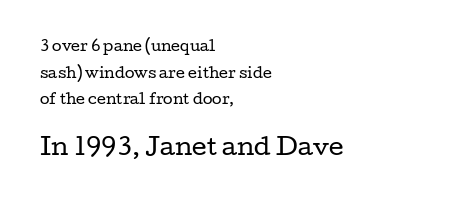
The image shows 23 px text type, upright; set left-aligned, loose line spacing (1.9x), normal letter spacing, not underlined; the second (bottom) block is 1.64x larger.
